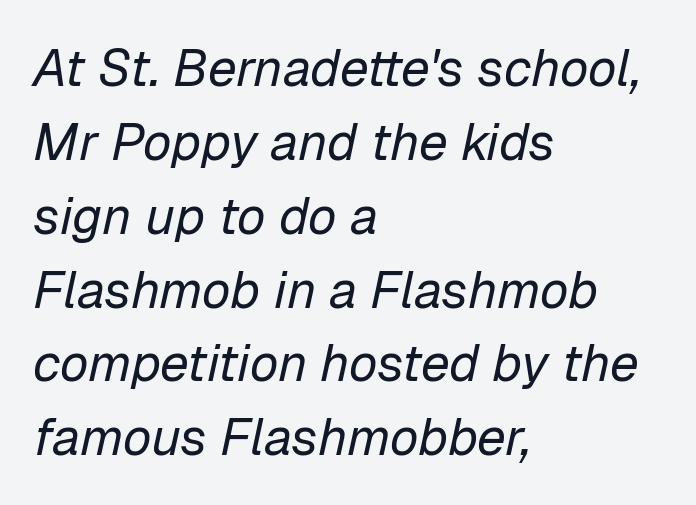
Q: Is the text bold? A: No.
Q: Is the text italic (slanted)? A: Yes, it leans right by about 12 degrees.
Q: Is the text underlined? A: No.
Q: How is the paragraph aligned? A: Left-aligned.
Q: Is the spacing between letters normal or unusually wide? A: Normal.
Q: Is the spacing between lines tight, normal or loose? A: Normal.
Q: Width (condensed, normal, or wide)? A: Normal.
Q: Stroke contrast? A: Low.
Q: x-height? A: Medium.
Q: Monospaced? A: No.
